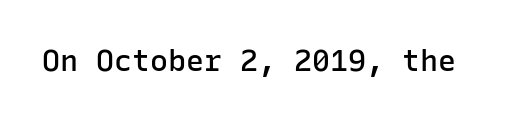
The image shows 30 px semibold sans-serif type, upright, monospaced; set normal letter spacing, not underlined; low stroke contrast and a medium x-height.
